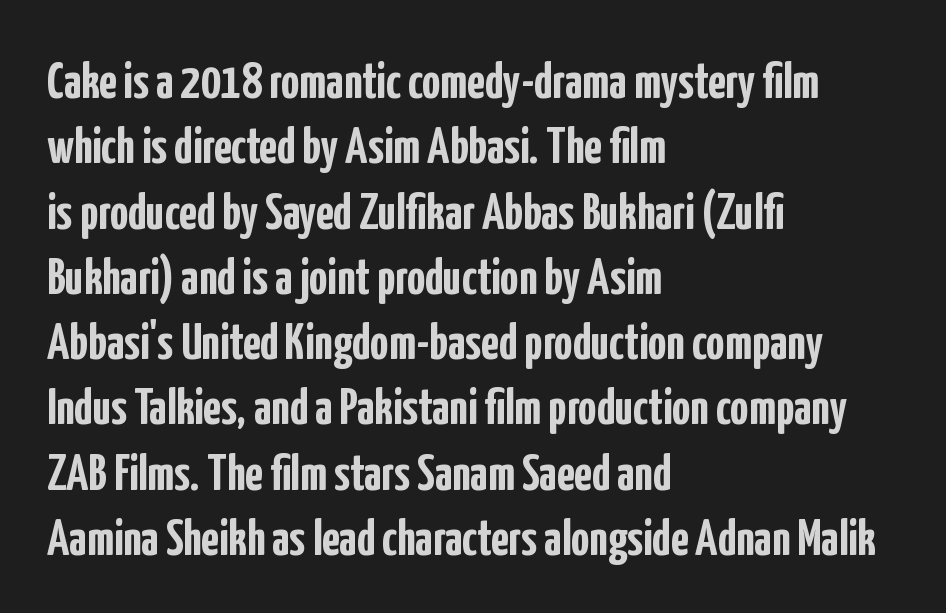
{"serif": "no", "italic": "no", "bold": "yes", "weight": "semibold", "width": "condensed", "stroke_contrast": "low", "x_height": "medium", "monospaced": "no", "underline": "no", "align": "left", "line_spacing": "normal", "line_spacing_ratio": 1.28, "letter_spacing": "normal", "letter_spacing_em": 0.0, "glyph_px": 51}
